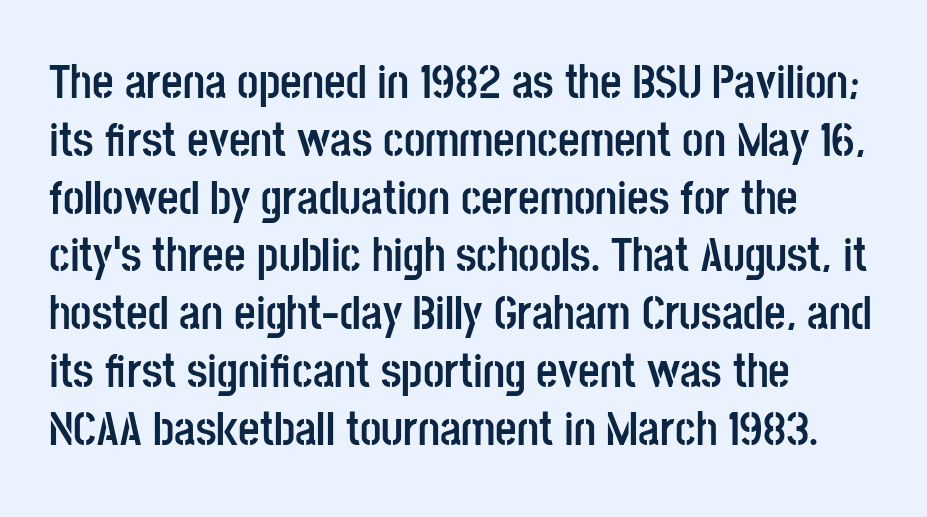
{"serif": "no", "italic": "no", "bold": "yes", "weight": "semibold", "width": "condensed", "stroke_contrast": "low", "x_height": "large", "monospaced": "no", "underline": "no", "align": "left", "line_spacing_ratio": 1.23, "letter_spacing": "normal", "letter_spacing_em": 0.0, "glyph_px": 47}
